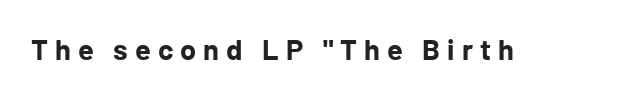
Underline: absent. Spacing verdict: proportional, widths tailored to each character. Heavy-handed strokes throughout: this text is bold. Posture: straight, roman, zero tilt. Typographically, this falls in the sans-serif category. The tracking reads as deliberately expanded to a designer's eye.
